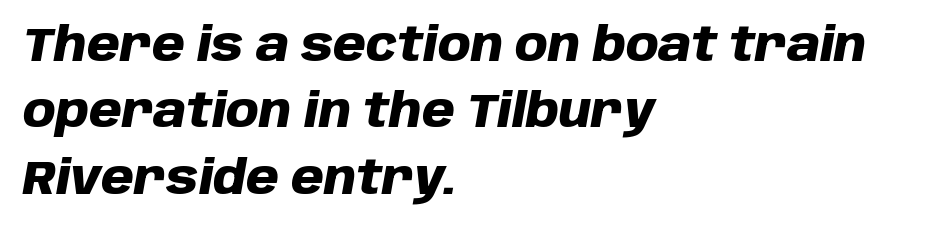
{"italic": "yes", "lean": "right", "slant_degrees": 10, "bold": "yes", "weight": "heavy", "width": "normal", "stroke_contrast": "low", "x_height": "large", "monospaced": "no", "underline": "no", "align": "left", "line_spacing": "normal", "line_spacing_ratio": 1.41, "letter_spacing": "normal", "letter_spacing_em": 0.0, "glyph_px": 47}
